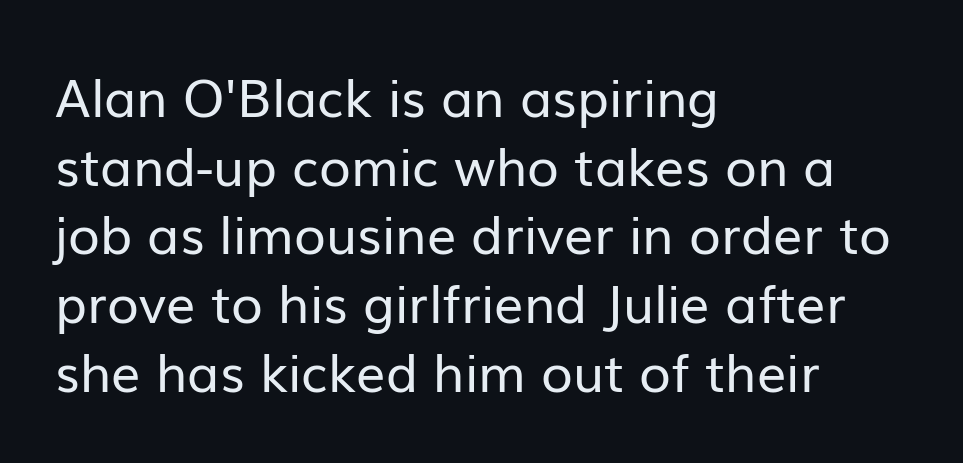
{"serif": "no", "italic": "no", "bold": "no", "weight": "regular", "width": "normal", "stroke_contrast": "low", "x_height": "medium", "monospaced": "no", "underline": "no", "align": "left", "line_spacing": "normal", "line_spacing_ratio": 1.32, "letter_spacing": "normal", "letter_spacing_em": 0.0, "glyph_px": 52}
